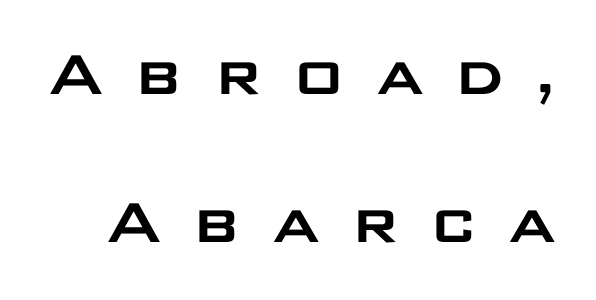
Q: Is the text italic (slanted)? A: No, it is upright.
Q: Is the typeface a serif or a sans-serif typeface? A: Sans-serif.
Q: Is the text underlined? A: No.
Q: Is the spacing between letters normal or unusually wide? A: Unusually wide.
Q: Is the spacing between lines tight, normal or loose? A: Loose.
Q: Width (condensed, normal, or wide)? A: Wide.
Q: Stroke contrast? A: Low.
Q: x-height? A: Large.
Q: Monospaced? A: No.
